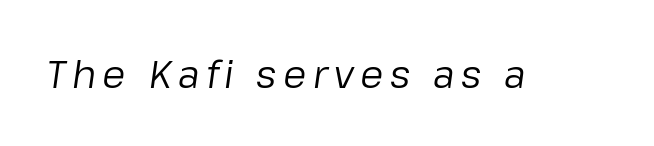
Q: Is the text bold? A: No.
Q: Is the text italic (slanted)? A: Yes, it leans right by about 8 degrees.
Q: Is the text underlined? A: No.
Q: Width (condensed, normal, or wide)? A: Normal.
Q: Stroke contrast? A: Low.
Q: x-height? A: Medium.
Q: Monospaced? A: No.
